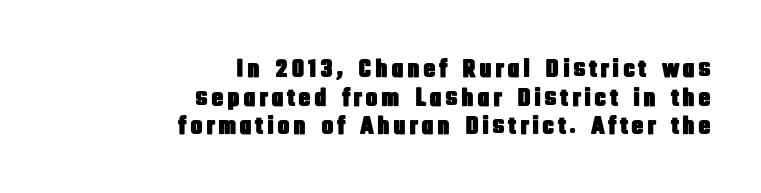
No word sits above an underline. Interline gaps are noticeably narrow in this sample. These lines stack with their right ends in a neat column. In terms of posture, this sample is upright.
